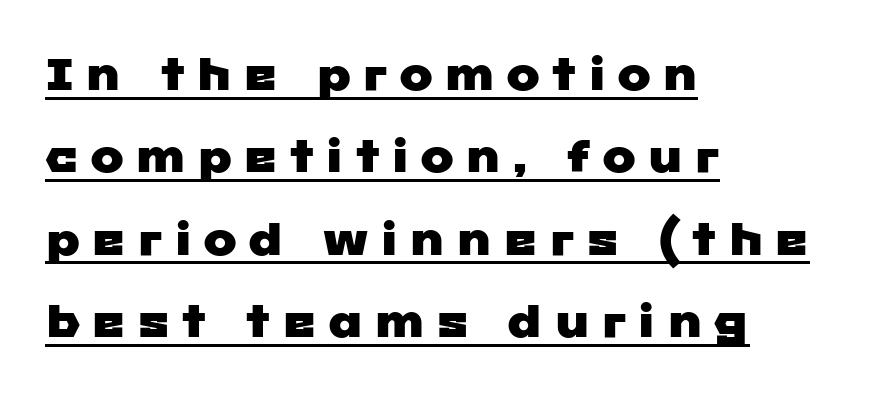
Q: Is the typeface a serif or a sans-serif typeface? A: Sans-serif.
Q: Is the text underlined? A: Yes.
Q: How is the paragraph aligned? A: Left-aligned.
Q: Is the spacing between letters normal or unusually wide? A: Unusually wide.
Q: Width (condensed, normal, or wide)? A: Wide.
Q: Stroke contrast? A: Low.
Q: x-height? A: Medium.
Q: Monospaced? A: No.
